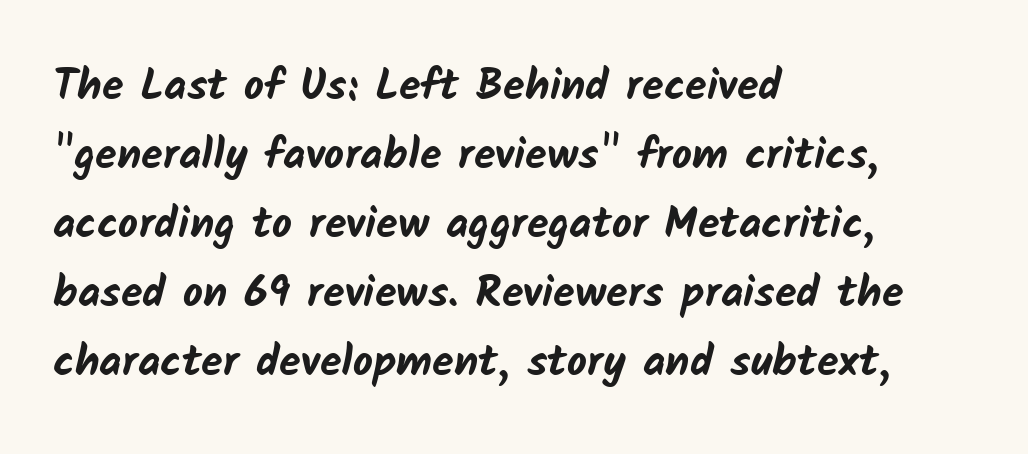
The image shows 44 px bold sans-serif type; set left-aligned, normal line spacing (1.57x), normal letter spacing, not underlined; low stroke contrast and a medium x-height.
